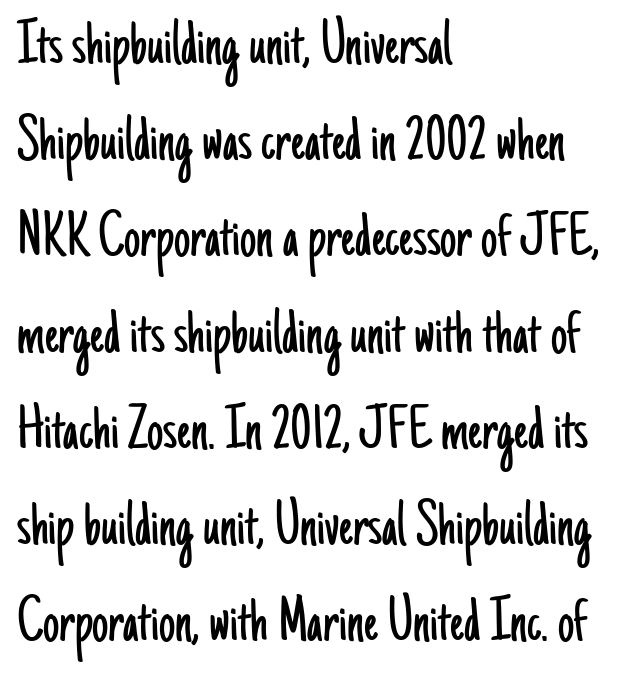
{"serif": "no", "italic": "no", "bold": "no", "weight": "light", "width": "condensed", "stroke_contrast": "low", "x_height": "small", "monospaced": "no", "underline": "no", "align": "left", "line_spacing": "normal", "line_spacing_ratio": 1.48, "letter_spacing": "normal", "letter_spacing_em": 0.0, "glyph_px": 65}
